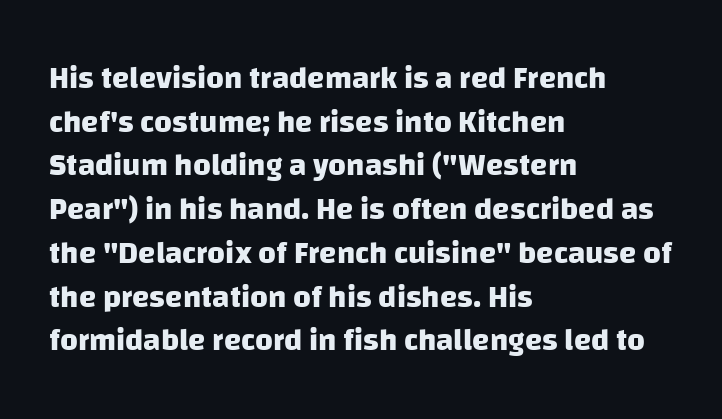
{"serif": "no", "bold": "yes", "weight": "heavy", "width": "normal", "stroke_contrast": "low", "x_height": "large", "monospaced": "no", "underline": "no", "align": "left", "line_spacing": "normal", "line_spacing_ratio": 1.41, "letter_spacing": "normal", "letter_spacing_em": 0.0, "glyph_px": 31}
